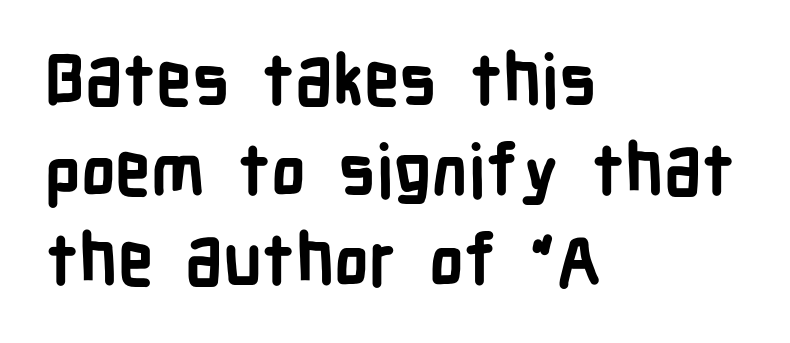
The image shows 71 px semibold, condensed sans-serif type, upright; set left-aligned, normal line spacing (1.27x), normal letter spacing, not underlined; low stroke contrast and a medium x-height.
